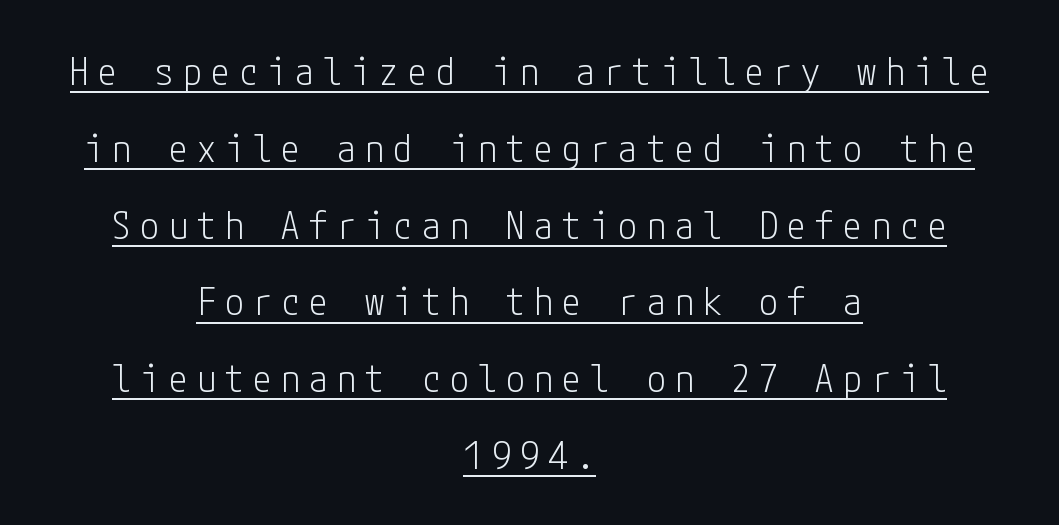
{"serif": "no", "italic": "no", "bold": "no", "weight": "light", "width": "condensed", "stroke_contrast": "low", "x_height": "medium", "underline": "yes", "align": "center", "line_spacing": "loose", "line_spacing_ratio": 2.02, "letter_spacing": "wide", "letter_spacing_em": 0.24, "glyph_px": 38}
